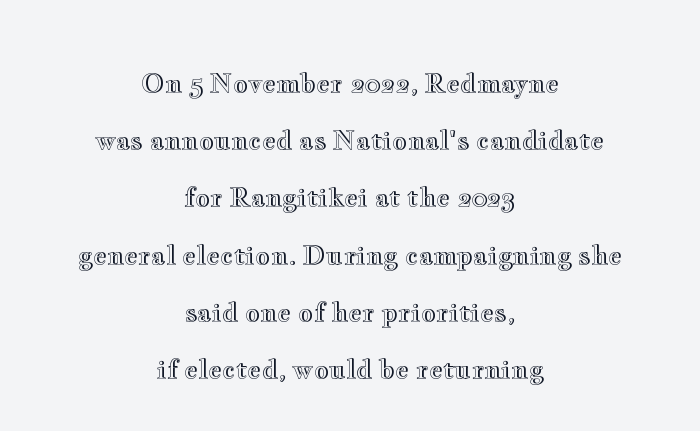
{"italic": "no", "underline": "no", "align": "center", "line_spacing": "loose", "line_spacing_ratio": 2.2, "letter_spacing": "normal", "letter_spacing_em": 0.0, "glyph_px": 26}
